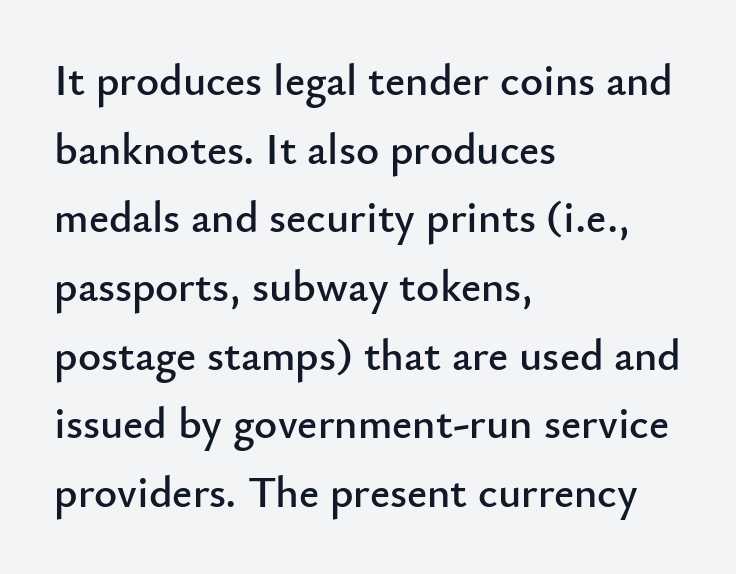
Do the characters align in a grid? No, the font is proportional. Horizontally, the lines are justified to the leading edge only. Nope, no serifs anywhere on these letters. This is the regular roman posture of the typeface.
